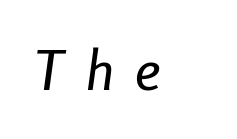
The image shows 56 px condensed type, italic (leaning right); set unusually wide letter spacing (+0.39 em), not underlined; low stroke contrast and a medium x-height.
